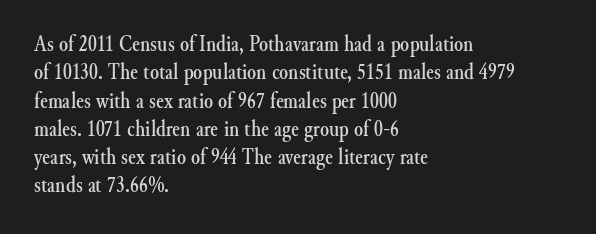
One-word summary of the alignment: left. These lines keep a tight, regular rhythm from letter to letter. Letters rest on an invisible, unmarked baseline. In terms of posture, this sample is upright.
